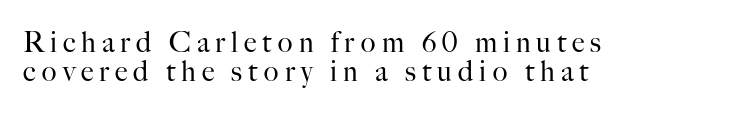
The letterforms stand isolated, each surrounded by extra space. Line beginnings align vertically; line endings do not. Regarding serifs, this sample has them. The type sits square on the baseline with zero lean. Anything drawn beneath the words? Only blank space. Character widths vary here, with narrow letters taking less room than wide ones.
